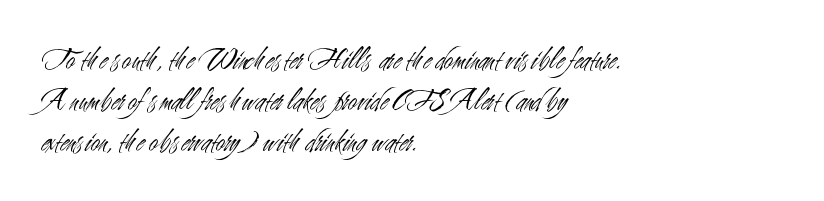
Q: Is the text bold? A: No.
Q: Is the text italic (slanted)? A: Yes.
Q: Is the typeface a serif or a sans-serif typeface? A: Sans-serif.
Q: Is the text underlined? A: No.
Q: How is the paragraph aligned? A: Left-aligned.
Q: Is the spacing between letters normal or unusually wide? A: Normal.
Q: Is the spacing between lines tight, normal or loose? A: Normal.
Q: Width (condensed, normal, or wide)? A: Condensed.
Q: Stroke contrast? A: Medium.
Q: x-height? A: Small.
Q: Monospaced? A: No.
